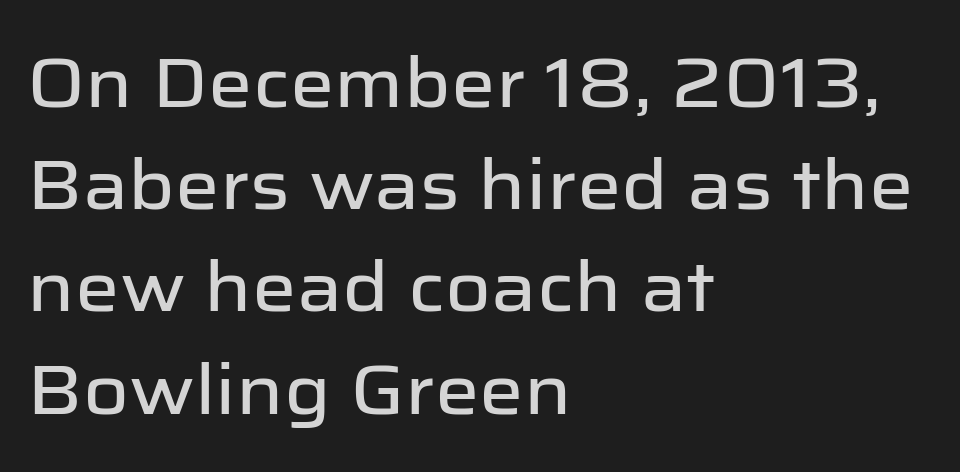
{"serif": "no", "italic": "no", "width": "normal", "stroke_contrast": "low", "x_height": "medium", "monospaced": "no", "underline": "no", "align": "left", "line_spacing": "normal", "line_spacing_ratio": 1.46, "letter_spacing": "normal", "letter_spacing_em": 0.0, "glyph_px": 70}
